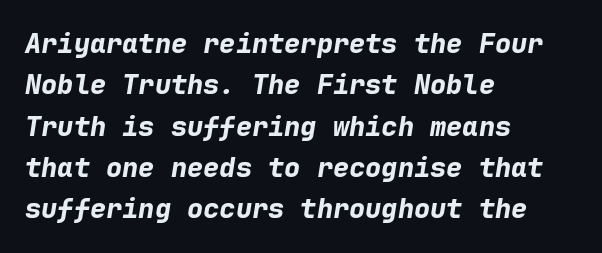
The image shows 27 px bold type, italic (leaning right); set left-aligned, normal line spacing (1.53x), normal letter spacing, not underlined.
